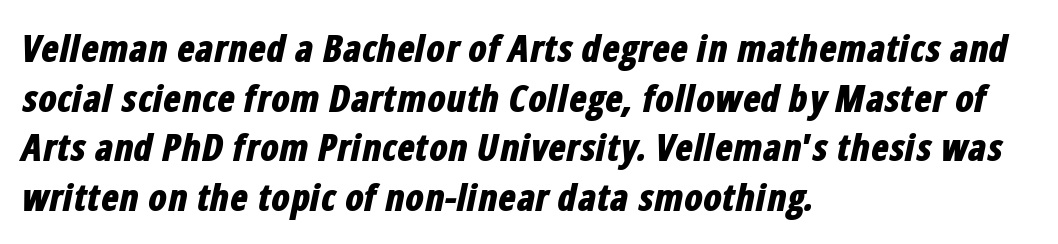
The image shows 37 px bold, condensed type, italic (leaning right); set left-aligned, normal line spacing (1.34x), normal letter spacing, not underlined; low stroke contrast and a medium x-height.
